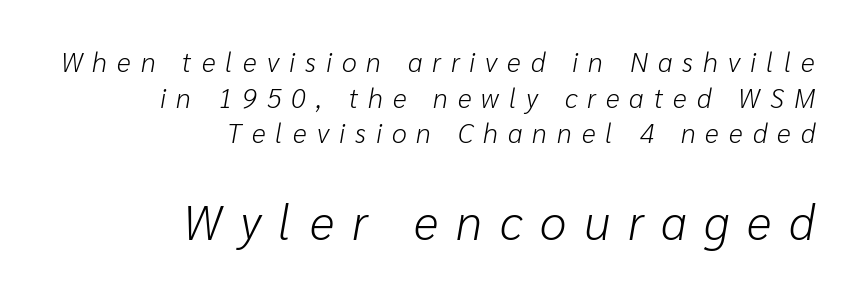
{"italic": "yes", "lean": "right", "slant_degrees": 10, "bold": "no", "weight": "light", "width": "normal", "stroke_contrast": "low", "x_height": "medium", "monospaced": "no", "underline": "no", "align": "right", "line_spacing": "normal", "line_spacing_ratio": 1.32, "letter_spacing": "wide", "letter_spacing_em": 0.37, "larger_block": "second", "size_ratio": 1.78, "glyph_px": 48}
